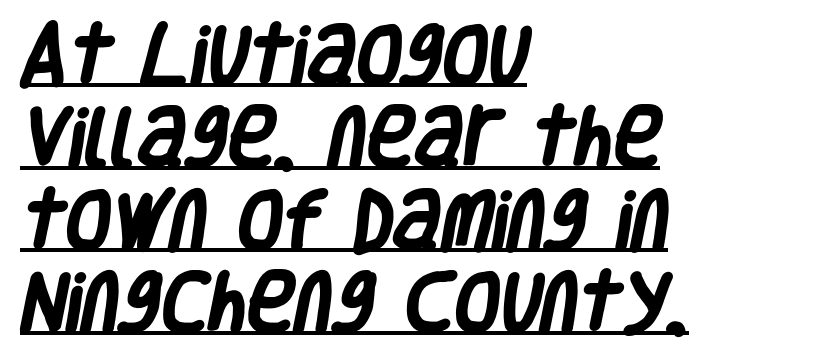
Q: Is the text bold? A: Yes.
Q: Is the typeface a serif or a sans-serif typeface? A: Sans-serif.
Q: Is the text underlined? A: Yes.
Q: How is the paragraph aligned? A: Left-aligned.
Q: Is the spacing between letters normal or unusually wide? A: Normal.
Q: Is the spacing between lines tight, normal or loose? A: Normal.
Q: Width (condensed, normal, or wide)? A: Condensed.
Q: Stroke contrast? A: Low.
Q: x-height? A: Large.
Q: Monospaced? A: No.
